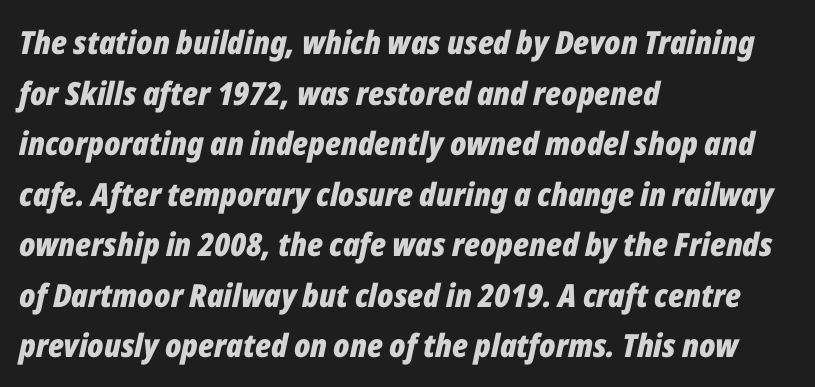
Q: Is the text bold? A: Yes.
Q: Is the text italic (slanted)? A: Yes, it leans right by about 12 degrees.
Q: Is the text underlined? A: No.
Q: How is the paragraph aligned? A: Left-aligned.
Q: Is the spacing between letters normal or unusually wide? A: Normal.
Q: Is the spacing between lines tight, normal or loose? A: Normal.
Q: Width (condensed, normal, or wide)? A: Condensed.
Q: Stroke contrast? A: Low.
Q: x-height? A: Medium.
Q: Monospaced? A: No.
